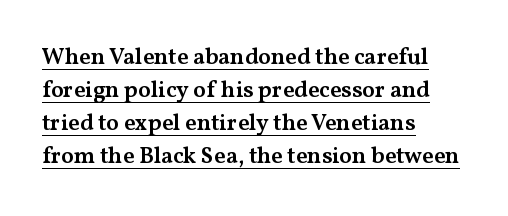
The image shows 23 px text type, upright; set left-aligned, normal line spacing (1.43x), normal letter spacing, underlined.
